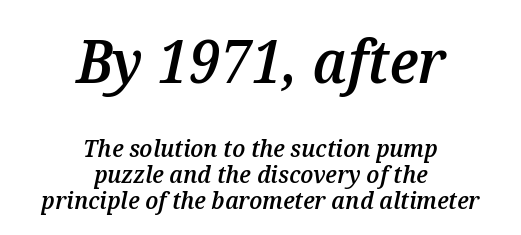
{"italic": "yes", "lean": "right", "slant_degrees": 12, "bold": "semi", "weight": "semibold", "width": "normal", "stroke_contrast": "medium", "x_height": "medium", "monospaced": "no", "underline": "no", "align": "center", "line_spacing": "tight", "line_spacing_ratio": 1.08, "letter_spacing": "normal", "letter_spacing_em": 0.0, "larger_block": "first", "size_ratio": 2.5, "glyph_px": 60}
